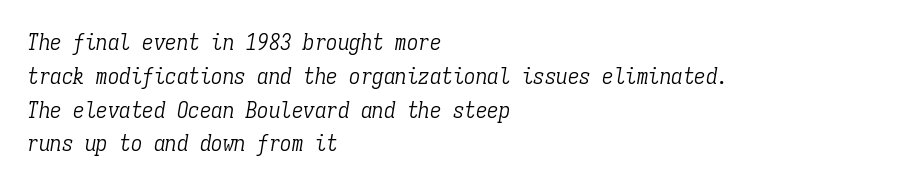
The image shows 23 px text type, italic (leaning right); set left-aligned, normal line spacing (1.47x), normal letter spacing, not underlined.
